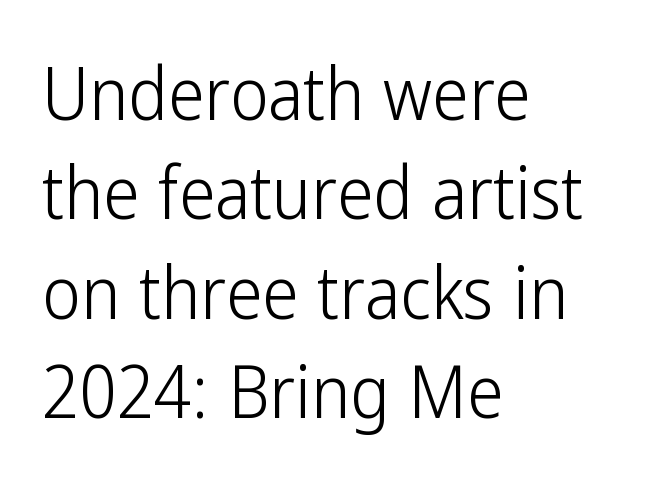
What stands out about the letter spacing? Nothing — it is the standard amount. Note: no serifs on the glyphs. Note the varied advance widths — an 'i' is clearly narrower than an 'm'. The lines are quadded left. The letters look calm and open, with moderate or lighter stems. Unlike italic type, these characters show no tilt at all.
